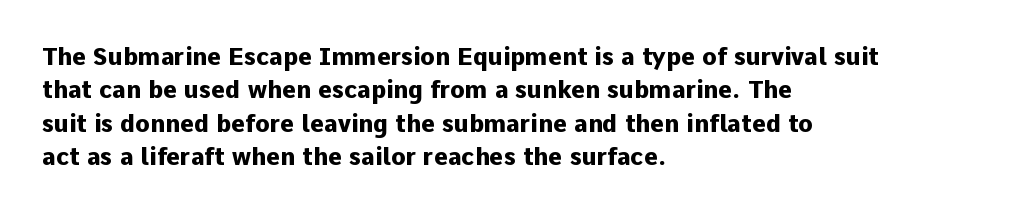
The image shows 24 px bold type, upright; set left-aligned, normal line spacing (1.39x), normal letter spacing, not underlined.
